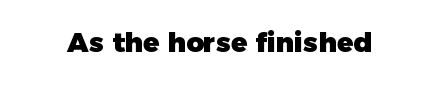
Q: Is the text bold? A: Yes.
Q: Is the text underlined? A: No.
Q: Is the spacing between letters normal or unusually wide? A: Normal.
